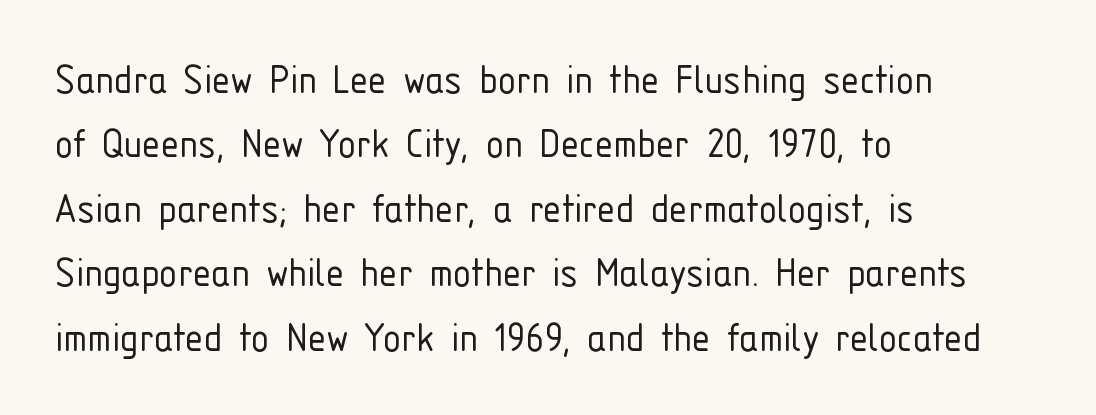
{"serif": "no", "italic": "no", "bold": "no", "weight": "light", "width": "condensed", "stroke_contrast": "low", "x_height": "medium", "monospaced": "no", "underline": "no", "align": "left", "line_spacing": "normal", "line_spacing_ratio": 1.4, "letter_spacing": "normal", "letter_spacing_em": 0.0, "glyph_px": 46}
